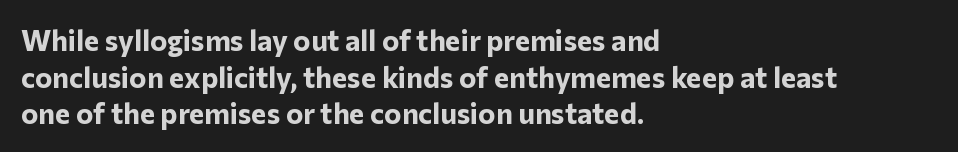
{"serif": "no", "italic": "no", "bold": "yes", "weight": "bold", "width": "normal", "stroke_contrast": "low", "x_height": "medium", "monospaced": "no", "underline": "no", "align": "left", "line_spacing": "normal", "line_spacing_ratio": 1.26, "letter_spacing": "normal", "letter_spacing_em": 0.0, "glyph_px": 29}
